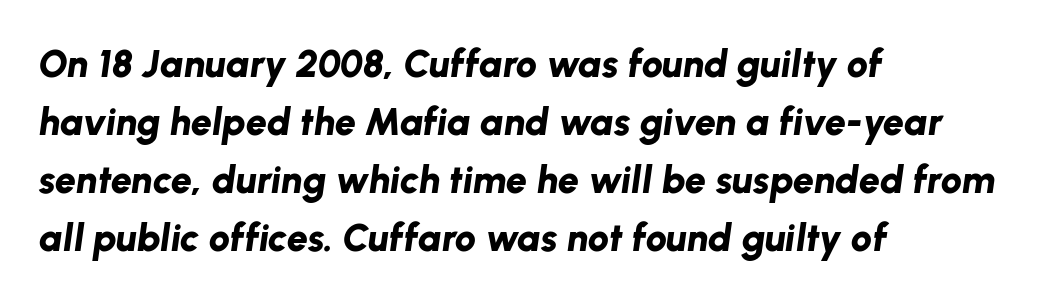
The image shows 38 px bold type, italic (leaning right); set left-aligned, normal line spacing (1.53x), normal letter spacing, not underlined; low stroke contrast and a medium x-height.
